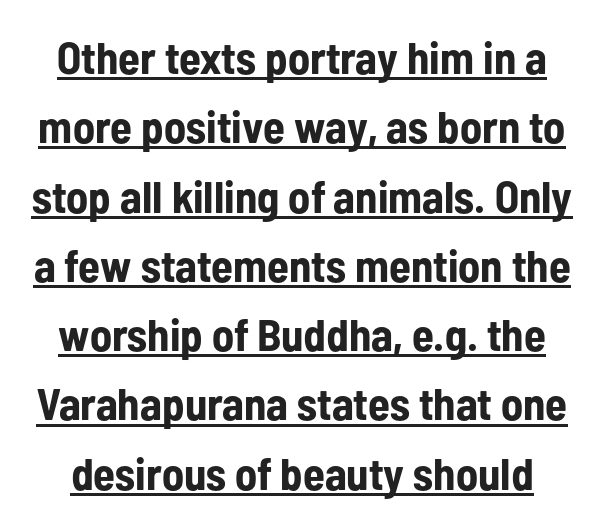
The image shows 45 px bold, condensed sans-serif type, upright; set normal line spacing (1.54x), normal letter spacing, underlined; low stroke contrast and a medium x-height.
